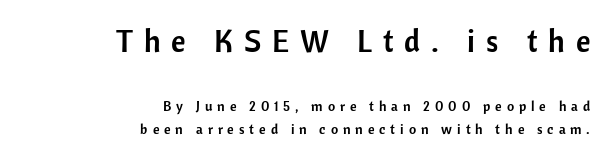
Q: Is the text italic (slanted)? A: No, it is upright.
Q: Is the typeface a serif or a sans-serif typeface? A: Sans-serif.
Q: Is the text underlined? A: No.
Q: How is the paragraph aligned? A: Right-aligned.
Q: Is the spacing between letters normal or unusually wide? A: Unusually wide.
Q: Is the spacing between lines tight, normal or loose? A: Normal.
Q: Which block of text is set in a larger size, the first (top) or the second (bottom)? A: The first (top) one.
Q: Width (condensed, normal, or wide)? A: Normal.
Q: Stroke contrast? A: Low.
Q: x-height? A: Medium.
Q: Monospaced? A: No.
